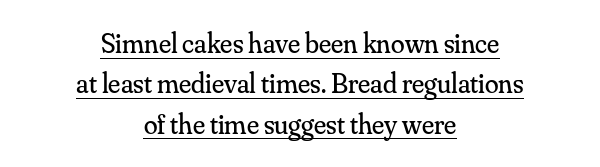
The axis of the letterforms is exactly vertical. Little horizontal feet cap the strokes, marking this as serif type. Honestly, the underline is the first thing you notice here. Line starts and ends both wander, symmetrically. Notice how descenders clear the ascenders below comfortably — that's standard leading. The type is set solid horizontally, with unmodified tracking.
